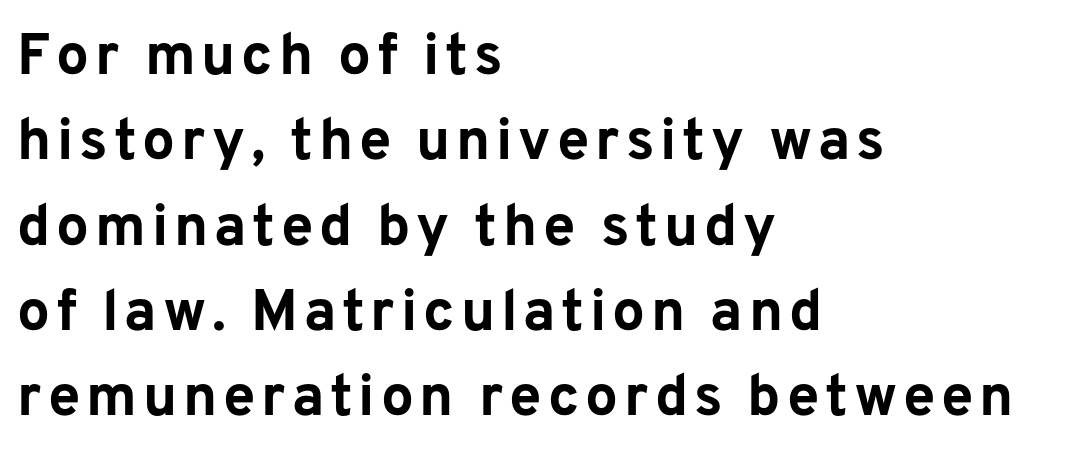
Q: Is the text bold? A: Yes.
Q: Is the text italic (slanted)? A: No, it is upright.
Q: Is the typeface a serif or a sans-serif typeface? A: Sans-serif.
Q: Is the text underlined? A: No.
Q: How is the paragraph aligned? A: Left-aligned.
Q: Is the spacing between lines tight, normal or loose? A: Normal.
Q: Width (condensed, normal, or wide)? A: Normal.
Q: Stroke contrast? A: Low.
Q: x-height? A: Medium.
Q: Monospaced? A: No.
